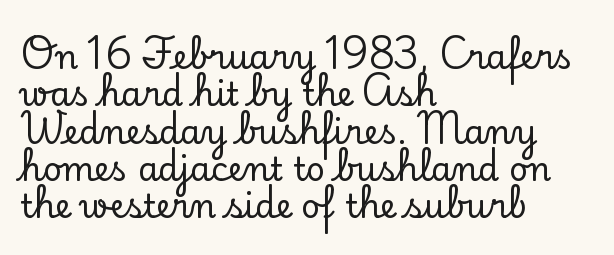
Q: Is the text italic (slanted)? A: No, it is upright.
Q: Is the typeface a serif or a sans-serif typeface? A: Serif.
Q: Is the text underlined? A: No.
Q: How is the paragraph aligned? A: Left-aligned.
Q: Is the spacing between letters normal or unusually wide? A: Normal.
Q: Is the spacing between lines tight, normal or loose? A: Tight.
Q: Width (condensed, normal, or wide)? A: Normal.
Q: Stroke contrast? A: Low.
Q: x-height? A: Small.
Q: Monospaced? A: No.
